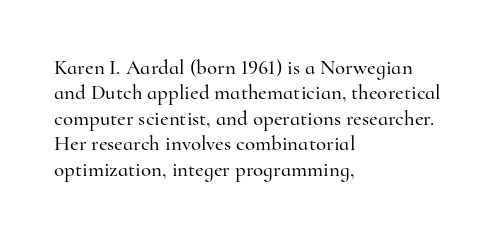
Q: Is the text italic (slanted)? A: No, it is upright.
Q: Is the text underlined? A: No.
Q: How is the paragraph aligned? A: Left-aligned.
Q: Is the spacing between letters normal or unusually wide? A: Normal.
